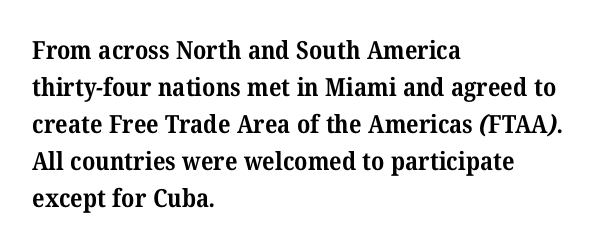
Caption: multi-line text, flush left, ragged right. The typesetting leans heavy: a genuine bold. The letterforms sit shoulder to shoulder at normal distance. The leading is moderate, giving the passage an even texture.
